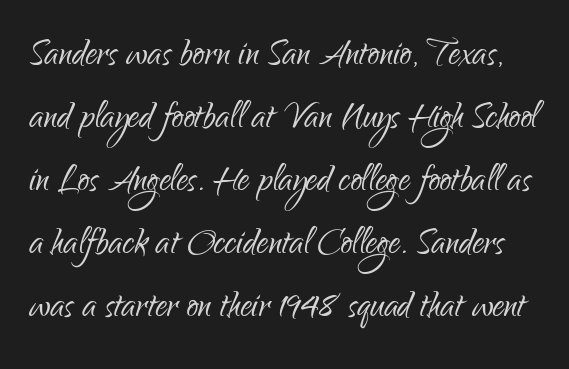
{"serif": "no", "bold": "no", "weight": "light", "width": "condensed", "stroke_contrast": "low", "x_height": "small", "monospaced": "no", "underline": "no", "line_spacing": "normal", "line_spacing_ratio": 1.37, "letter_spacing": "normal", "letter_spacing_em": 0.0, "glyph_px": 46}
